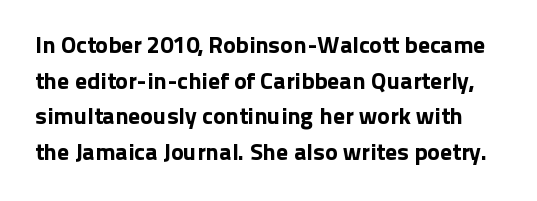
Q: Is the text italic (slanted)? A: No, it is upright.
Q: Is the text underlined? A: No.
Q: Is the spacing between letters normal or unusually wide? A: Normal.
Q: Is the spacing between lines tight, normal or loose? A: Normal.
